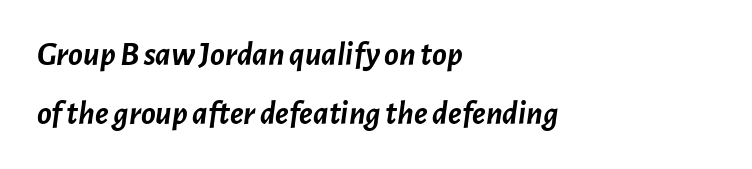
Q: Is the text bold? A: Yes.
Q: Is the text italic (slanted)? A: Yes, it leans right by about 7 degrees.
Q: Is the text underlined? A: No.
Q: How is the paragraph aligned? A: Left-aligned.
Q: Is the spacing between letters normal or unusually wide? A: Normal.
Q: Width (condensed, normal, or wide)? A: Normal.
Q: Stroke contrast? A: Low.
Q: x-height? A: Medium.
Q: Monospaced? A: No.
